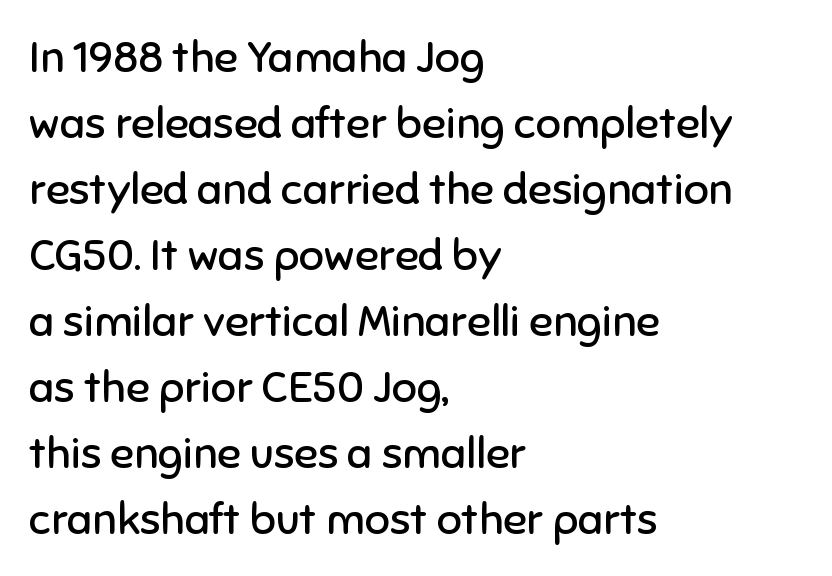
The image shows 44 px regular-weight sans-serif type, upright; set left-aligned, normal line spacing (1.5x), normal letter spacing, not underlined; low stroke contrast and a medium x-height.
